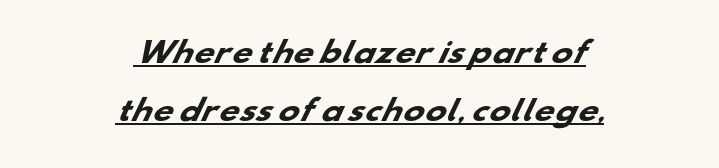
Q: Is the text bold? A: Yes.
Q: Is the typeface a serif or a sans-serif typeface? A: Sans-serif.
Q: Is the text underlined? A: Yes.
Q: How is the paragraph aligned? A: Centered.
Q: Is the spacing between letters normal or unusually wide? A: Normal.
Q: Is the spacing between lines tight, normal or loose? A: Loose.
Q: Width (condensed, normal, or wide)? A: Wide.
Q: Stroke contrast? A: Low.
Q: x-height? A: Small.
Q: Monospaced? A: No.
